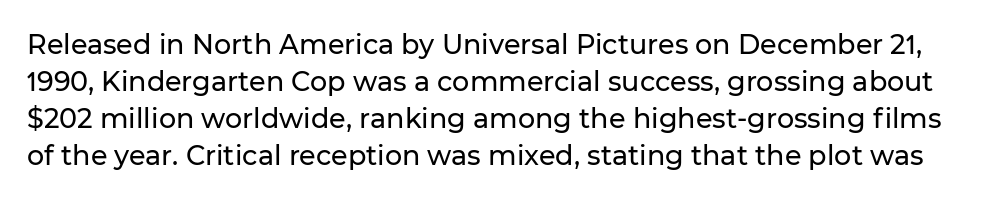
How are the letters spaced? Ordinarily, with no added tracking. Interline gaps are of average width in this sample. The lettering holds an erect, upright posture throughout. The space directly below the letters is spotless.
